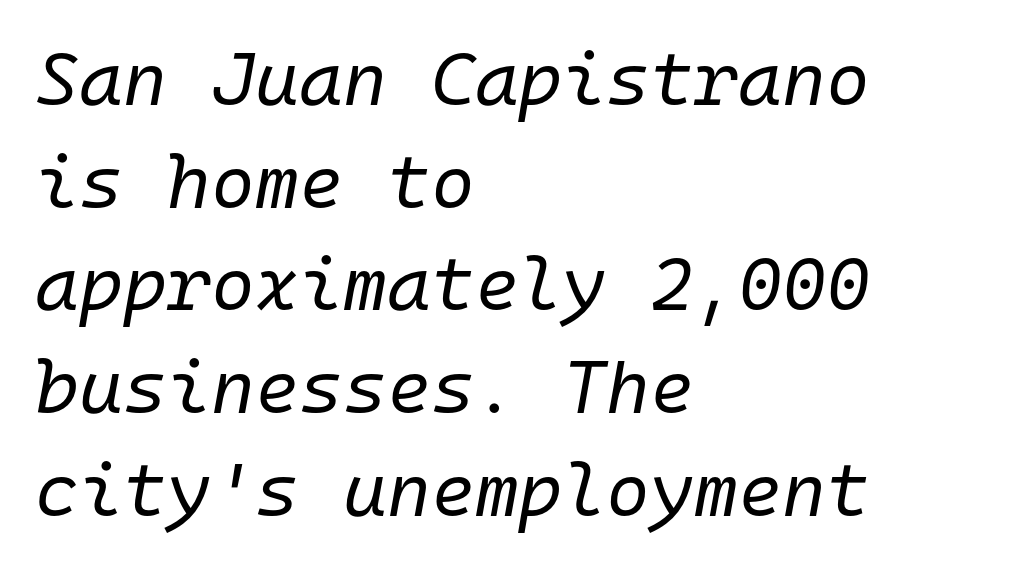
Weight: regular or lighter. Successive baselines arrive at the customary interval. A typesetter would mark this as italic. Think of a typewriter: that constant character pitch is what you see here. Spacing between characters is what you'd get straight out of the box. Layout note: lines flush left.
